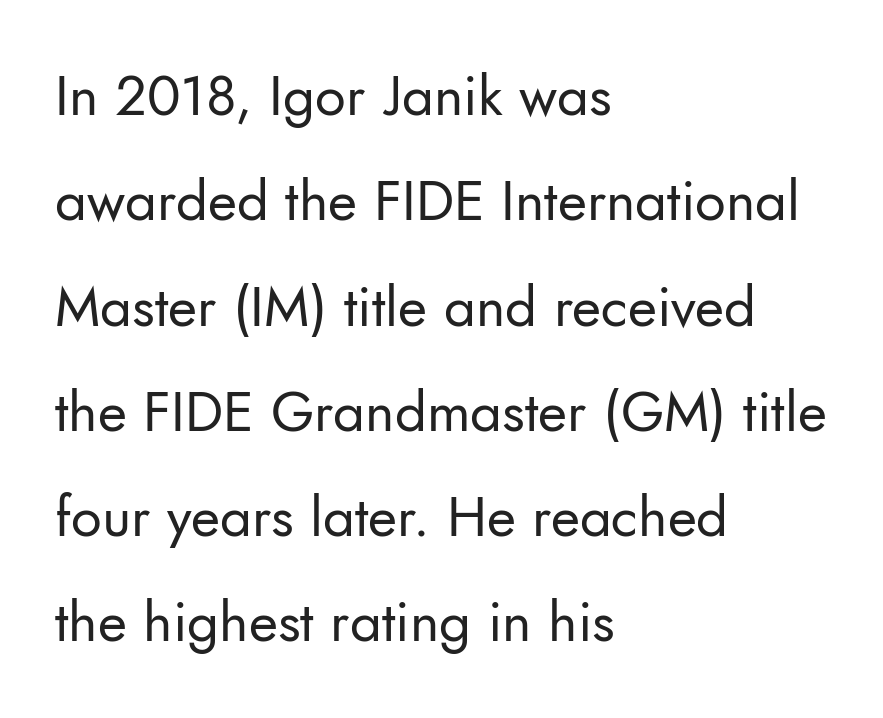
{"serif": "no", "italic": "no", "bold": "no", "weight": "regular", "width": "normal", "stroke_contrast": "low", "x_height": "small", "monospaced": "no", "underline": "no", "align": "left", "line_spacing_ratio": 1.88, "letter_spacing": "normal", "letter_spacing_em": 0.0, "glyph_px": 56}
